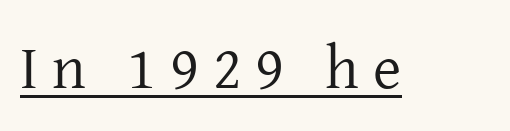
The image shows 61 px regular-weight serif type, upright; set unusually wide letter spacing (+0.23 em), underlined; low stroke contrast and a medium x-height.
